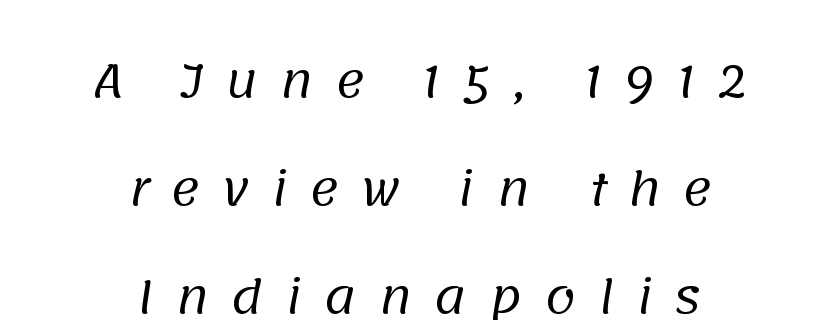
The image shows 45 px regular-weight sans-serif type; set centered, loose line spacing (2.4x), unusually wide letter spacing (+0.47 em), not underlined; low stroke contrast and a large x-height.
